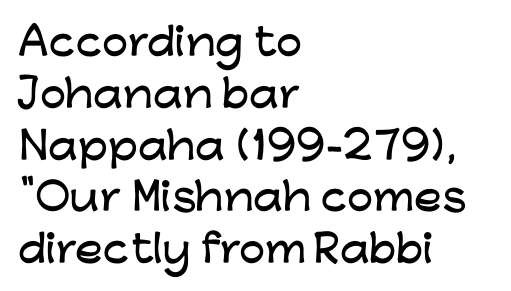
The image shows 37 px wide sans-serif type, upright; set left-aligned, normal line spacing (1.4x), normal letter spacing, not underlined; low stroke contrast and a medium x-height.
